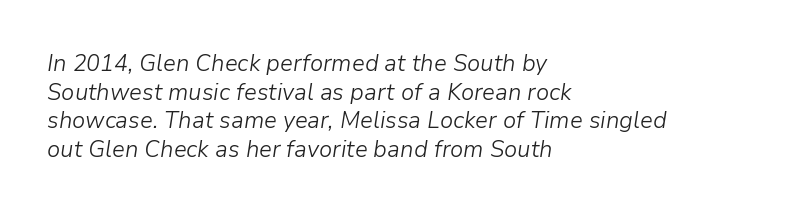
{"italic": "yes", "lean": "right", "slant_degrees": 9, "bold": "no", "underline": "no", "align": "left", "line_spacing": "normal", "line_spacing_ratio": 1.25, "letter_spacing": "normal", "letter_spacing_em": 0.0, "glyph_px": 23}
